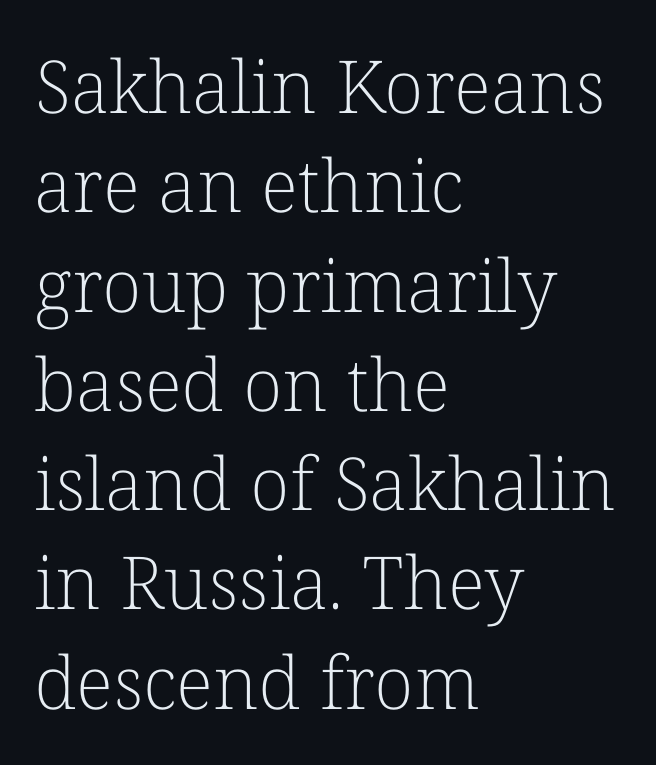
The image shows 73 px light serif type, upright; set left-aligned, normal line spacing (1.36x), normal letter spacing, not underlined; low stroke contrast and a medium x-height.
